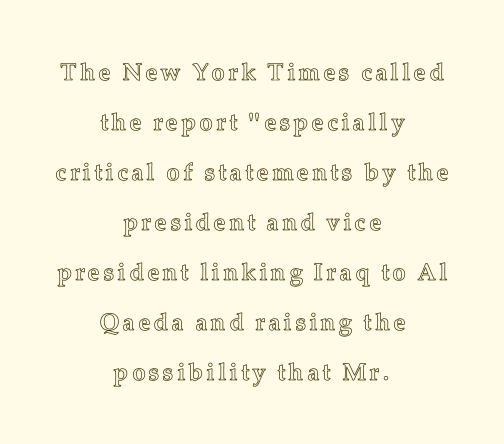
The image shows 24 px text type, upright; set centered, loose line spacing (2.08x), not underlined.
